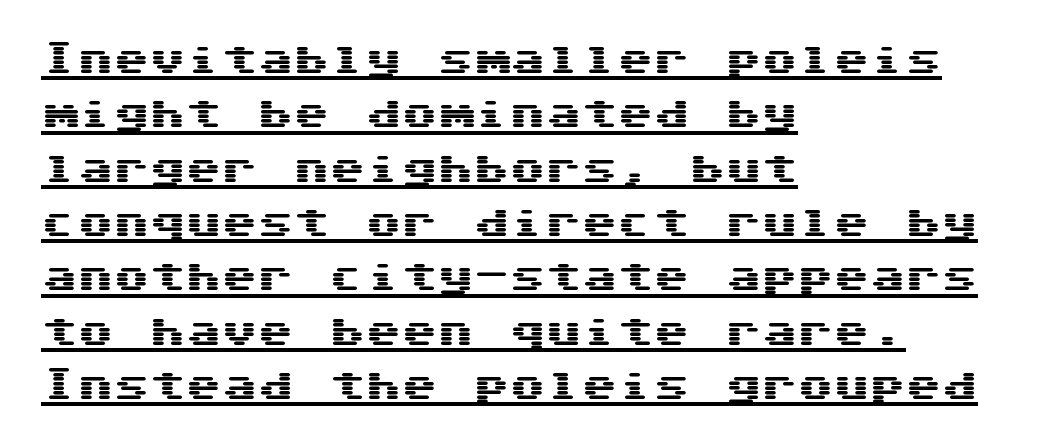
You can see a thin bar hugging the bottom of the glyphs. Short note: letters normally spaced. A sans-serif font was chosen for this passage. Layout note: lines flush left.
